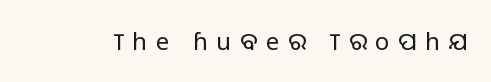
The image shows 24 px text type, upright; set unusually wide letter spacing (+0.36 em), not underlined.
